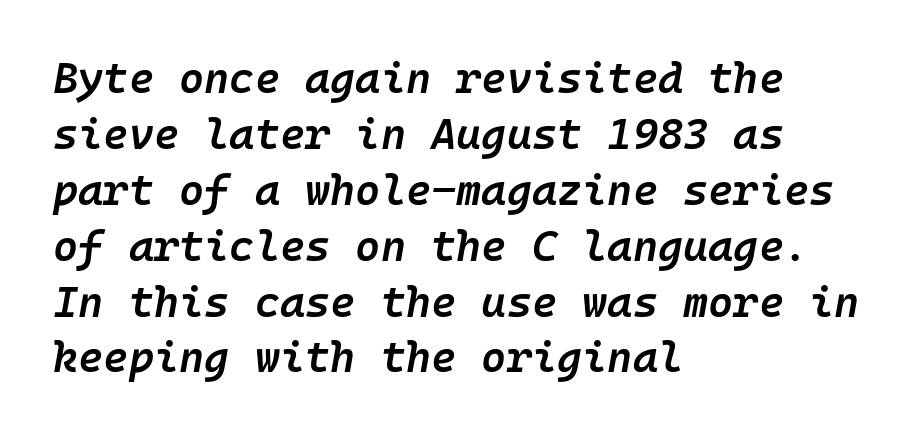
Observe the ordinary spacing: letters are neighbours, not strangers. Type without underlining. When letters slant like this, we call the style italic. Notice the strokes are somewhat thickened but not fully heavy: this is a semibold.
